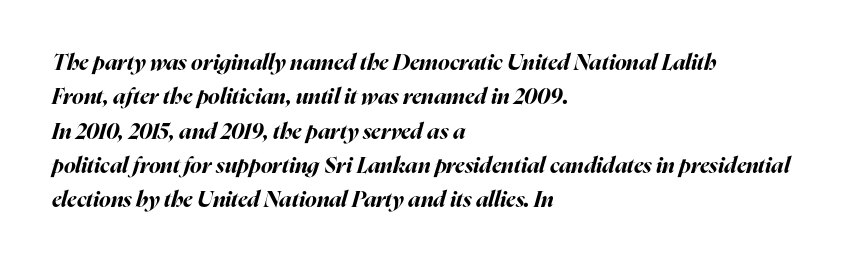
Q: Is the text bold? A: Yes.
Q: Is the text italic (slanted)? A: Yes, it leans right by about 16 degrees.
Q: Is the text underlined? A: No.
Q: How is the paragraph aligned? A: Left-aligned.
Q: Is the spacing between letters normal or unusually wide? A: Normal.
Q: Is the spacing between lines tight, normal or loose? A: Normal.
